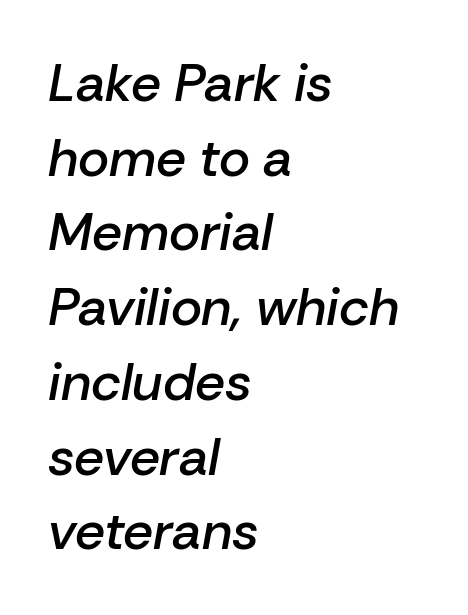
Q: Is the text bold? A: Semi-bold.
Q: Is the text italic (slanted)? A: Yes, it leans right by about 10 degrees.
Q: Is the text underlined? A: No.
Q: How is the paragraph aligned? A: Left-aligned.
Q: Is the spacing between letters normal or unusually wide? A: Normal.
Q: Is the spacing between lines tight, normal or loose? A: Normal.
Q: Width (condensed, normal, or wide)? A: Normal.
Q: Stroke contrast? A: Low.
Q: x-height? A: Medium.
Q: Monospaced? A: No.
